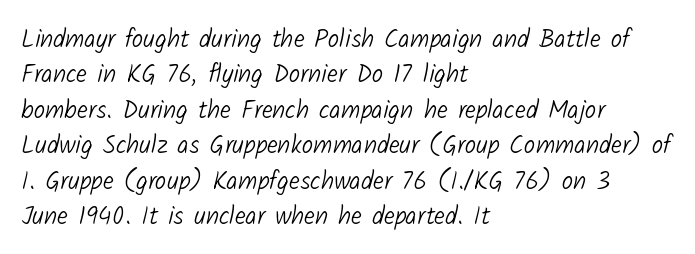
{"bold": "no", "underline": "no", "align": "left", "line_spacing": "normal", "line_spacing_ratio": 1.42, "letter_spacing": "normal", "letter_spacing_em": 0.0, "glyph_px": 25}
